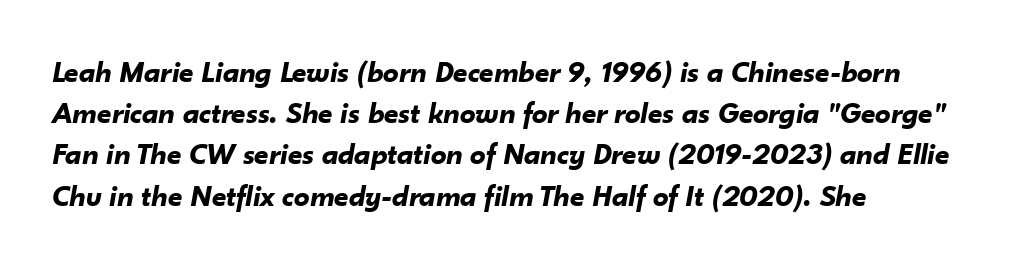
Q: Is the text bold? A: Yes.
Q: Is the text italic (slanted)? A: Yes, it leans right by about 10 degrees.
Q: Is the text underlined? A: No.
Q: How is the paragraph aligned? A: Left-aligned.
Q: Is the spacing between letters normal or unusually wide? A: Normal.
Q: Is the spacing between lines tight, normal or loose? A: Normal.
Q: Width (condensed, normal, or wide)? A: Normal.
Q: Stroke contrast? A: Low.
Q: x-height? A: Small.
Q: Monospaced? A: No.
